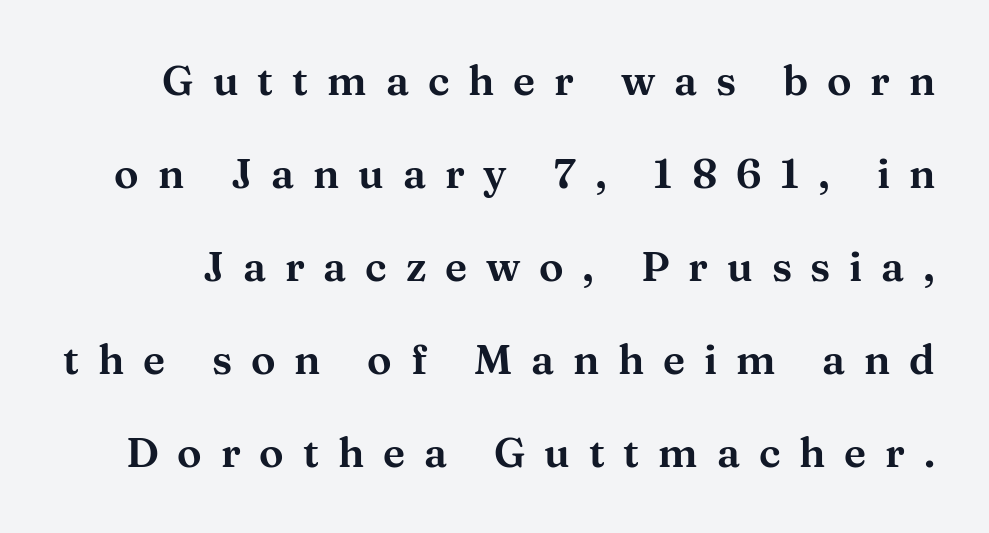
Q: Is the text italic (slanted)? A: No, it is upright.
Q: Is the typeface a serif or a sans-serif typeface? A: Serif.
Q: Is the text underlined? A: No.
Q: Is the spacing between letters normal or unusually wide? A: Unusually wide.
Q: Is the spacing between lines tight, normal or loose? A: Loose.
Q: Width (condensed, normal, or wide)? A: Wide.
Q: Stroke contrast? A: Medium.
Q: x-height? A: Medium.
Q: Monospaced? A: No.
